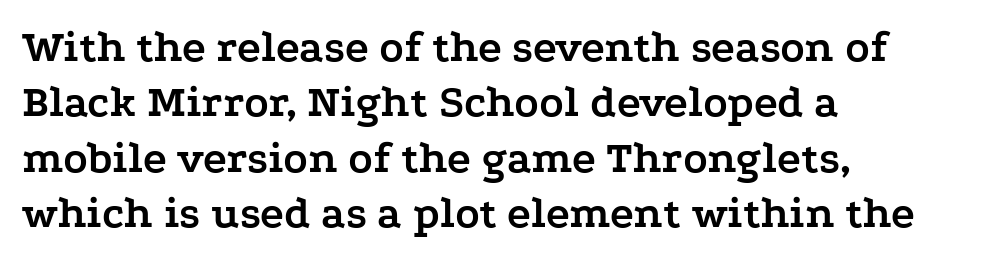
Q: Is the text bold? A: Yes.
Q: Is the text italic (slanted)? A: No, it is upright.
Q: Is the typeface a serif or a sans-serif typeface? A: Serif.
Q: Is the text underlined? A: No.
Q: How is the paragraph aligned? A: Left-aligned.
Q: Is the spacing between letters normal or unusually wide? A: Normal.
Q: Width (condensed, normal, or wide)? A: Wide.
Q: Stroke contrast? A: Low.
Q: x-height? A: Medium.
Q: Monospaced? A: No.
